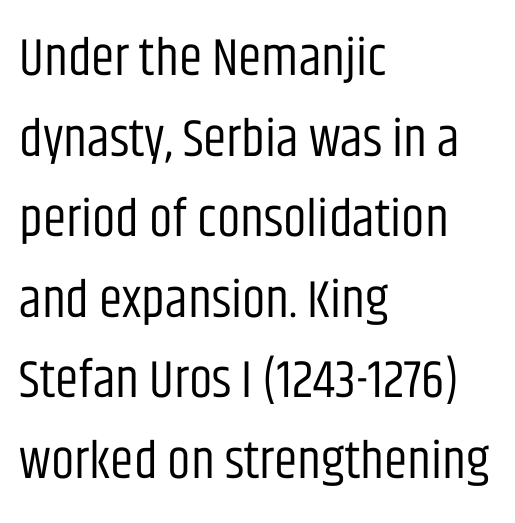
Q: Is the text bold? A: No.
Q: Is the text italic (slanted)? A: No, it is upright.
Q: Is the typeface a serif or a sans-serif typeface? A: Sans-serif.
Q: Is the text underlined? A: No.
Q: How is the paragraph aligned? A: Left-aligned.
Q: Is the spacing between letters normal or unusually wide? A: Normal.
Q: Is the spacing between lines tight, normal or loose? A: Normal.
Q: Width (condensed, normal, or wide)? A: Condensed.
Q: Stroke contrast? A: Low.
Q: x-height? A: Large.
Q: Monospaced? A: No.
